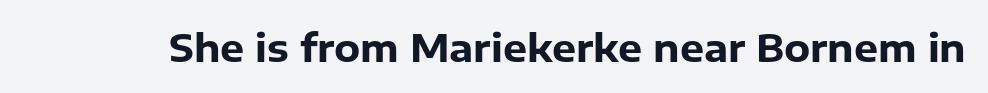
The image shows 38 px heavy sans-serif type, upright; set normal letter spacing, not underlined; low stroke contrast and a medium x-height.
